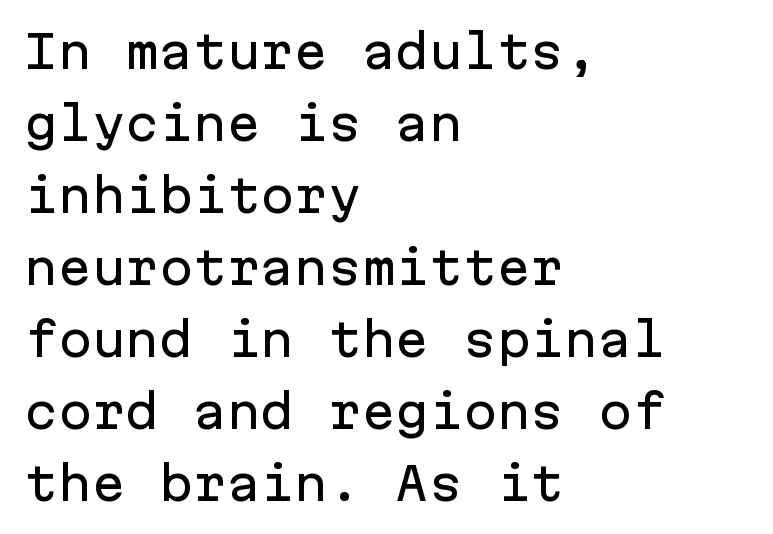
Q: Is the text italic (slanted)? A: No, it is upright.
Q: Is the typeface a serif or a sans-serif typeface? A: Sans-serif.
Q: Is the text underlined? A: No.
Q: How is the paragraph aligned? A: Left-aligned.
Q: Is the spacing between letters normal or unusually wide? A: Normal.
Q: Is the spacing between lines tight, normal or loose? A: Normal.
Q: Width (condensed, normal, or wide)? A: Normal.
Q: Stroke contrast? A: Low.
Q: x-height? A: Medium.
Q: Monospaced? A: Yes.
